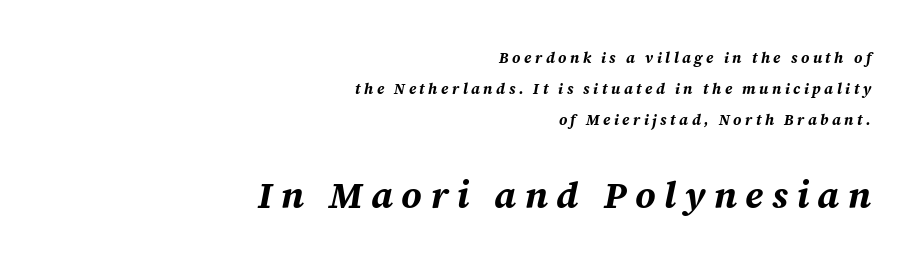
This rendering uses right alignment, leaving the left contour irregular. You get the small type first, then a jump to larger type. The strip under each line holds only bare page. You could only call the tracking loose — the letters float apart.
